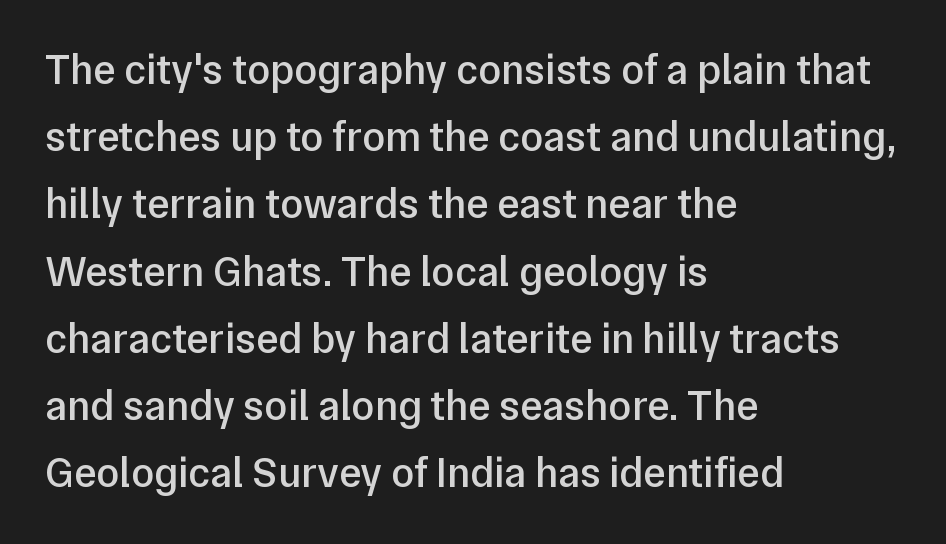
Q: Is the text bold? A: Semi-bold.
Q: Is the text italic (slanted)? A: No, it is upright.
Q: Is the typeface a serif or a sans-serif typeface? A: Sans-serif.
Q: Is the text underlined? A: No.
Q: How is the paragraph aligned? A: Left-aligned.
Q: Is the spacing between letters normal or unusually wide? A: Normal.
Q: Is the spacing between lines tight, normal or loose? A: Normal.
Q: Width (condensed, normal, or wide)? A: Normal.
Q: Stroke contrast? A: Low.
Q: x-height? A: Medium.
Q: Monospaced? A: No.
